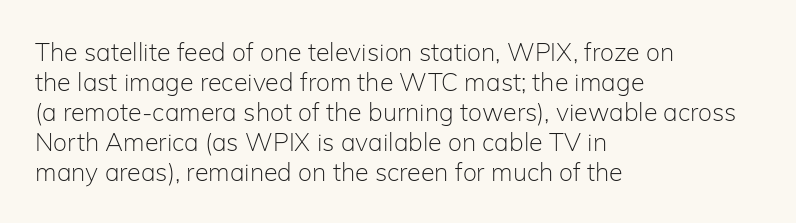
Q: Is the text bold? A: No.
Q: Is the text italic (slanted)? A: No, it is upright.
Q: Is the text underlined? A: No.
Q: How is the paragraph aligned? A: Left-aligned.
Q: Is the spacing between letters normal or unusually wide? A: Normal.
